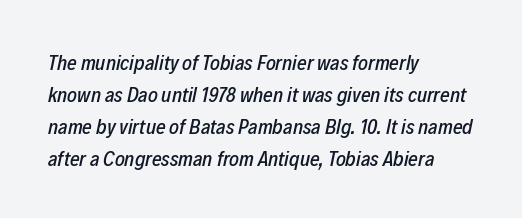
The image shows 21 px text type, italic (leaning right); set left-aligned, normal line spacing (1.52x), normal letter spacing, not underlined.
